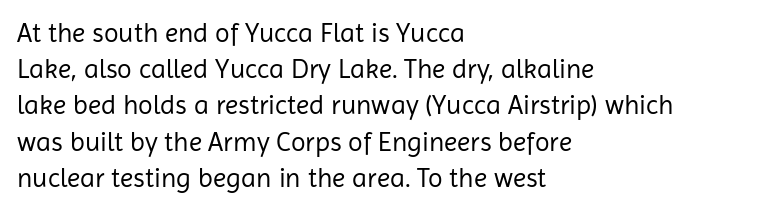
The strokes carry an ordinary text weight at most. Teacher's note: observe the even left margin — that is flush-left alignment. The lines sit at an ordinary, default distance from one another. Does extra space separate the letters? No, they use regular spacing. Posture: vertical. The specimen omits any rule beneath the text block's lines.
